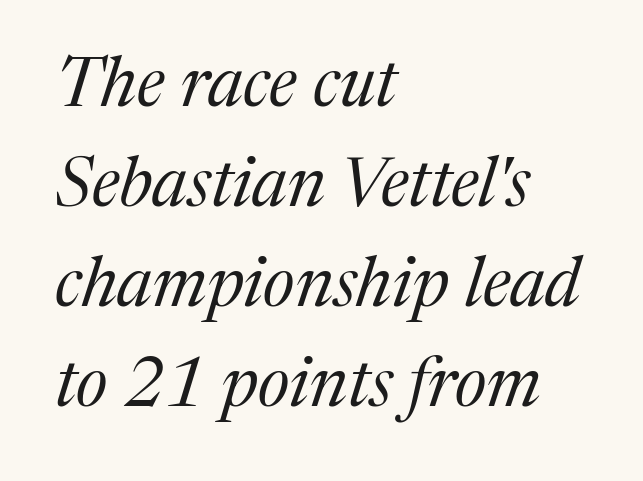
The image shows 69 px regular-weight serif type, italic (leaning right); set left-aligned, normal line spacing (1.45x), normal letter spacing, not underlined; medium stroke contrast and a medium x-height.
